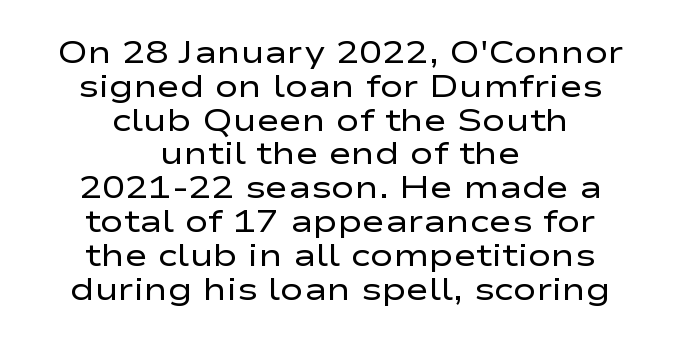
Q: Is the text bold? A: No.
Q: Is the text italic (slanted)? A: No, it is upright.
Q: Is the typeface a serif or a sans-serif typeface? A: Sans-serif.
Q: Is the text underlined? A: No.
Q: How is the paragraph aligned? A: Centered.
Q: Is the spacing between letters normal or unusually wide? A: Normal.
Q: Is the spacing between lines tight, normal or loose? A: Tight.
Q: Width (condensed, normal, or wide)? A: Wide.
Q: Stroke contrast? A: Low.
Q: x-height? A: Medium.
Q: Monospaced? A: No.
